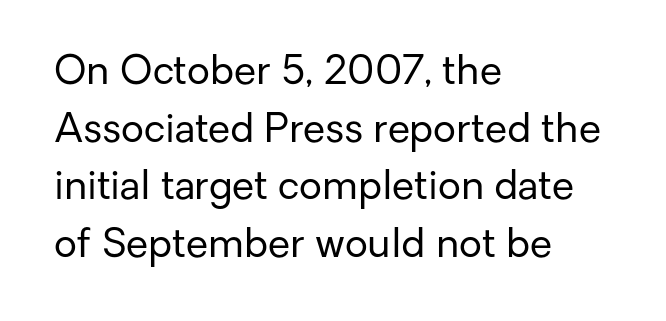
{"serif": "no", "italic": "no", "bold": "no", "weight": "regular", "width": "normal", "stroke_contrast": "low", "x_height": "medium", "monospaced": "no", "underline": "no", "align": "left", "line_spacing": "normal", "line_spacing_ratio": 1.44, "letter_spacing": "normal", "letter_spacing_em": 0.0, "glyph_px": 40}
